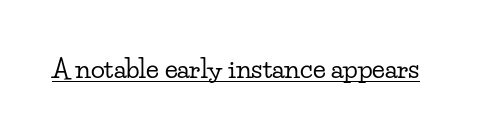
Q: Is the text italic (slanted)? A: No, it is upright.
Q: Is the text underlined? A: Yes.
Q: Is the spacing between letters normal or unusually wide? A: Normal.
